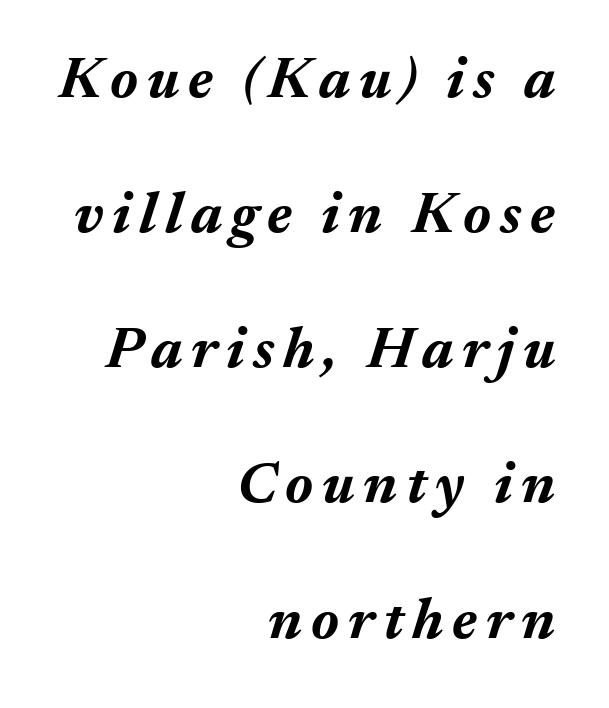
Q: Is the text bold? A: Yes.
Q: Is the text italic (slanted)? A: Yes, it leans right by about 17 degrees.
Q: Is the text underlined? A: No.
Q: How is the paragraph aligned? A: Right-aligned.
Q: Is the spacing between lines tight, normal or loose? A: Loose.
Q: Width (condensed, normal, or wide)? A: Normal.
Q: Stroke contrast? A: Medium.
Q: x-height? A: Medium.
Q: Monospaced? A: No.
